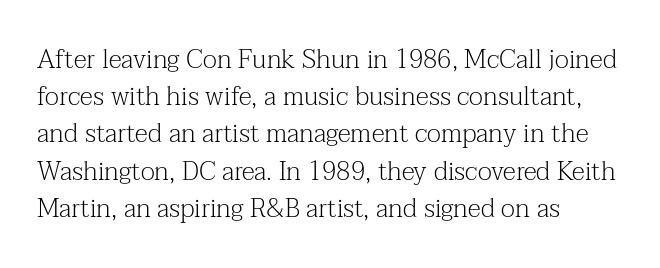
{"italic": "no", "bold": "no", "underline": "no", "align": "left", "line_spacing": "normal", "line_spacing_ratio": 1.43, "letter_spacing": "normal", "letter_spacing_em": 0.0, "glyph_px": 26}
